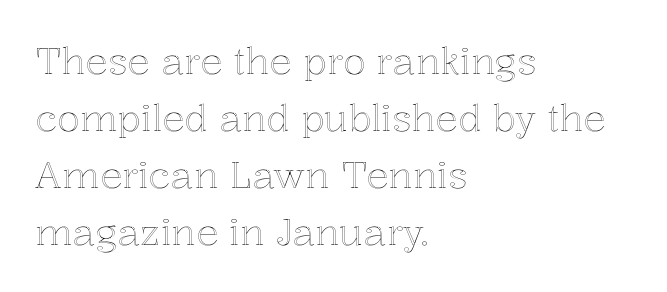
Q: Is the text italic (slanted)? A: No, it is upright.
Q: Is the text underlined? A: No.
Q: How is the paragraph aligned? A: Left-aligned.
Q: Is the spacing between letters normal or unusually wide? A: Normal.
Q: Is the spacing between lines tight, normal or loose? A: Normal.
Q: Width (condensed, normal, or wide)? A: Normal.
Q: x-height? A: Medium.
Q: Monospaced? A: No.
